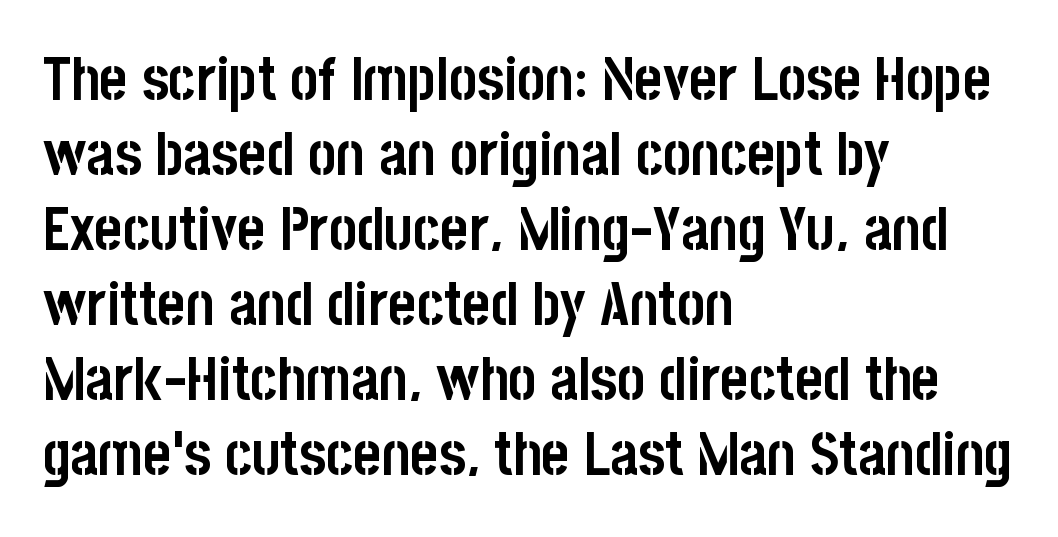
The image shows 60 px semibold, condensed sans-serif type, upright; set left-aligned, normal line spacing (1.25x), normal letter spacing, not underlined; low stroke contrast and a large x-height.
